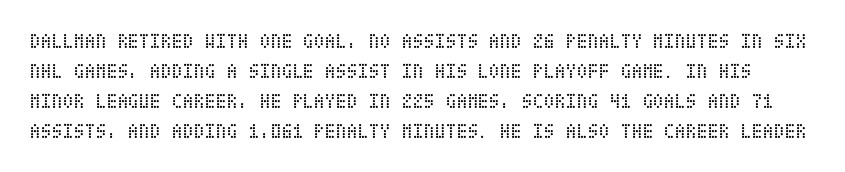
The font's upright variant was chosen for this text. Stems here are at most as thick as an everyday book face. The area under the type is left untouched. This sample uses plain, unmodified letter spacing. Leading: standard.
